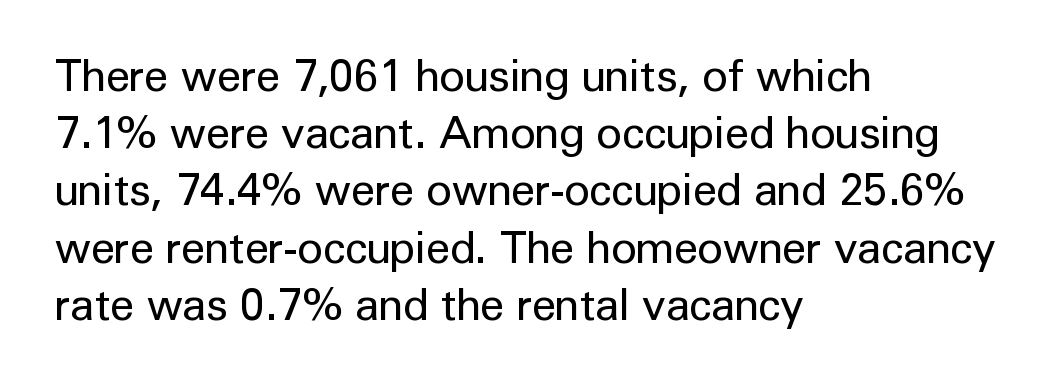
Q: Is the text bold? A: No.
Q: Is the text italic (slanted)? A: No, it is upright.
Q: Is the typeface a serif or a sans-serif typeface? A: Sans-serif.
Q: Is the text underlined? A: No.
Q: How is the paragraph aligned? A: Left-aligned.
Q: Is the spacing between letters normal or unusually wide? A: Normal.
Q: Is the spacing between lines tight, normal or loose? A: Normal.
Q: Width (condensed, normal, or wide)? A: Normal.
Q: Stroke contrast? A: Low.
Q: x-height? A: Medium.
Q: Monospaced? A: No.
